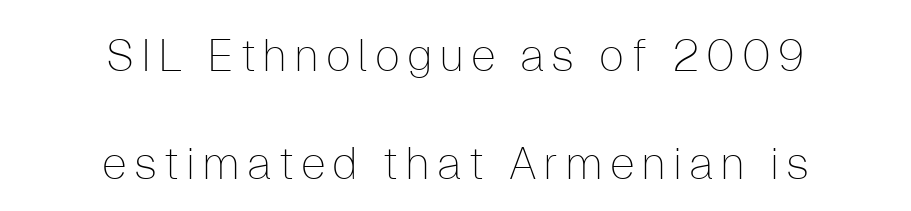
The letters stand straight up with perfectly vertical stems. Stroke thickness stays within the range of a standard reading face or lighter. Nobody drew a line under any word here. Note the varied advance widths — an 'i' is clearly narrower than an 'm'. Every row of glyphs is offset so its center matches the block's center. The leading is generous, giving the passage an open texture.
